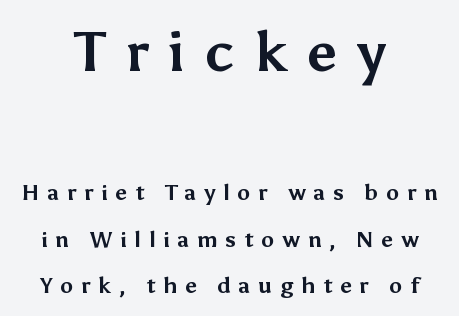
The passage is arranged like a title page — every line centered. A typesetter would label this face a sans. The first block has been scaled up relative to the second. The face used here is proportionally spaced, like ordinary book or web type. Posture: vertical.
